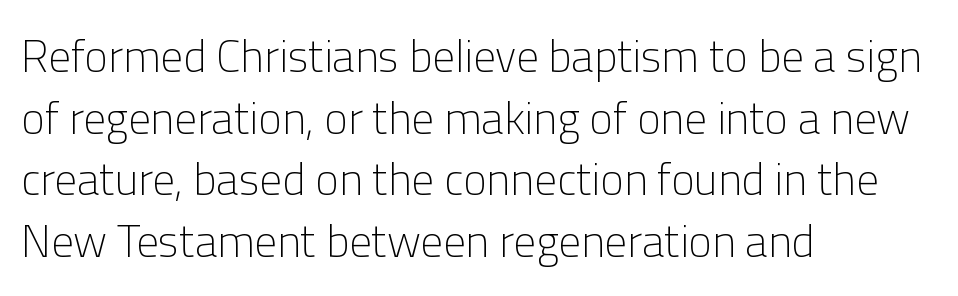
This sample uses plain, unmodified letter spacing. Check under the words: just untouched page. Notice how the stems are strictly vertical — no italics here. Where is the straight margin? On the left. Regular leading. Proportional: the letters do not fall into vertical columns.
